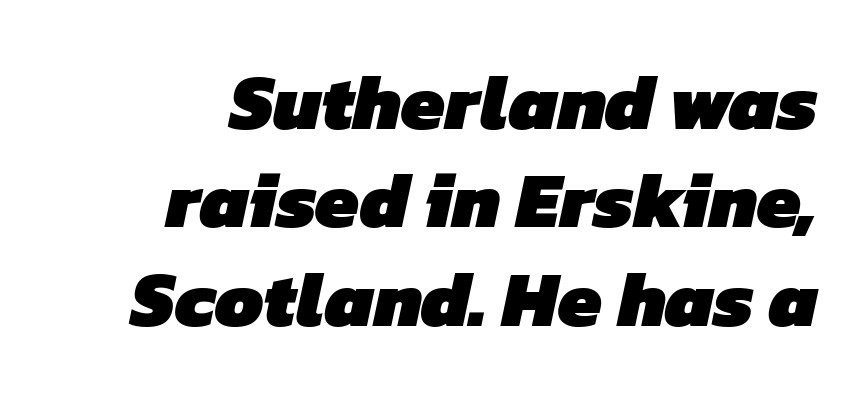
Q: Is the text bold? A: Yes.
Q: Is the typeface a serif or a sans-serif typeface? A: Sans-serif.
Q: Is the text underlined? A: No.
Q: How is the paragraph aligned? A: Right-aligned.
Q: Is the spacing between letters normal or unusually wide? A: Normal.
Q: Is the spacing between lines tight, normal or loose? A: Normal.
Q: Width (condensed, normal, or wide)? A: Normal.
Q: Stroke contrast? A: Low.
Q: x-height? A: Medium.
Q: Monospaced? A: No.
